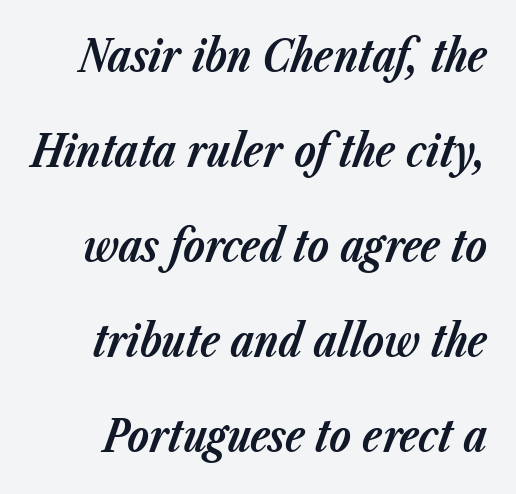
The image shows 44 px bold type, italic (leaning right); set loose line spacing (2.16x), normal letter spacing, not underlined; low stroke contrast and a medium x-height.
